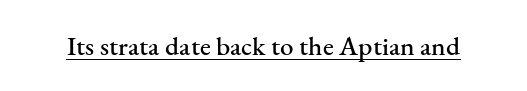
The image shows 27 px text type, upright; set normal letter spacing, underlined.
